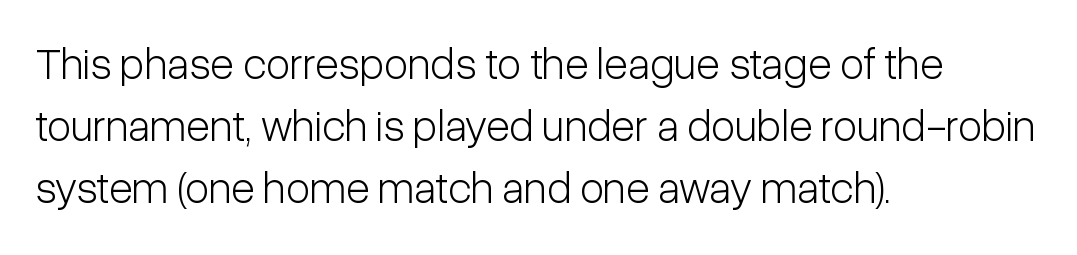
Underlining? Definitely not there. A roman cut, with each character standing at attention. This sample keeps an unexceptional amount of space between lines. This sample is left-justified, so line endings fall wherever the words run out. Letterform terminals end flat and unadorned throughout the passage. No extra ink here — the face is not bold.
